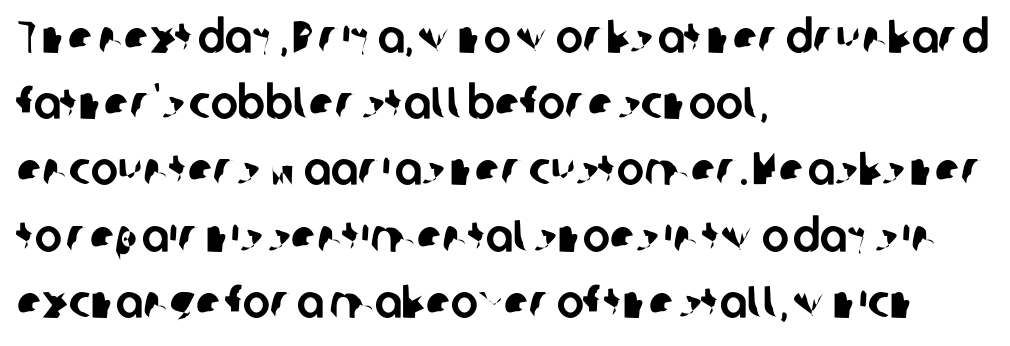
Q: Is the typeface a serif or a sans-serif typeface? A: Sans-serif.
Q: Is the text underlined? A: No.
Q: How is the paragraph aligned? A: Left-aligned.
Q: Is the spacing between letters normal or unusually wide? A: Normal.
Q: Is the spacing between lines tight, normal or loose? A: Normal.
Q: Width (condensed, normal, or wide)? A: Normal.
Q: Stroke contrast? A: Low.
Q: x-height? A: Medium.
Q: Monospaced? A: No.
